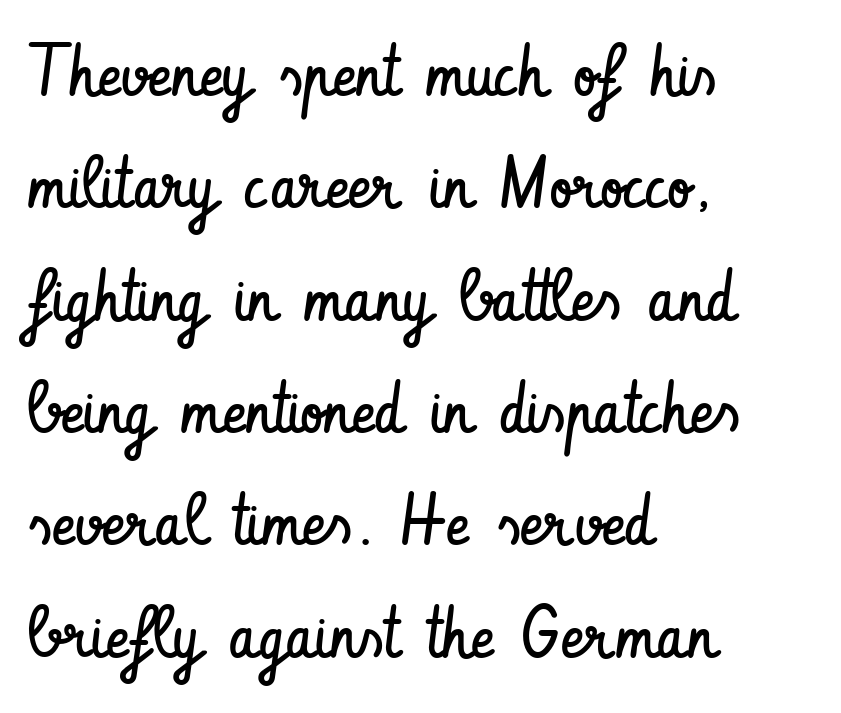
Varying glyph widths throughout — classic text-font behaviour. In terms of leading, this rendering sits right in the middle. One-word summary of the alignment: left. Check the space under the baseline: it is left empty.
